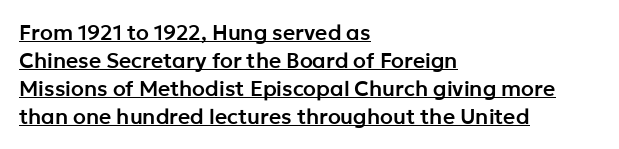
{"italic": "no", "underline": "yes", "align": "left", "line_spacing": "normal", "line_spacing_ratio": 1.33, "letter_spacing": "normal", "letter_spacing_em": 0.0, "glyph_px": 21}
